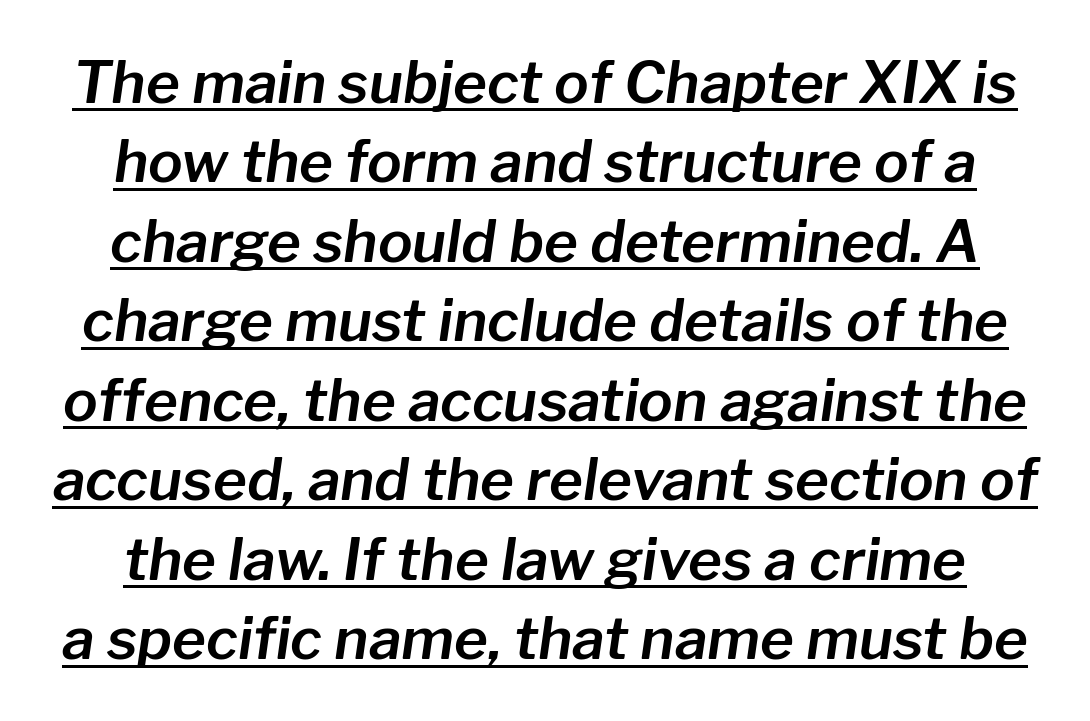
Q: Is the text italic (slanted)? A: Yes, it leans right by about 8 degrees.
Q: Is the text underlined? A: Yes.
Q: Is the spacing between letters normal or unusually wide? A: Normal.
Q: Is the spacing between lines tight, normal or loose? A: Normal.
Q: Width (condensed, normal, or wide)? A: Normal.
Q: Stroke contrast? A: Low.
Q: x-height? A: Medium.
Q: Monospaced? A: No.
